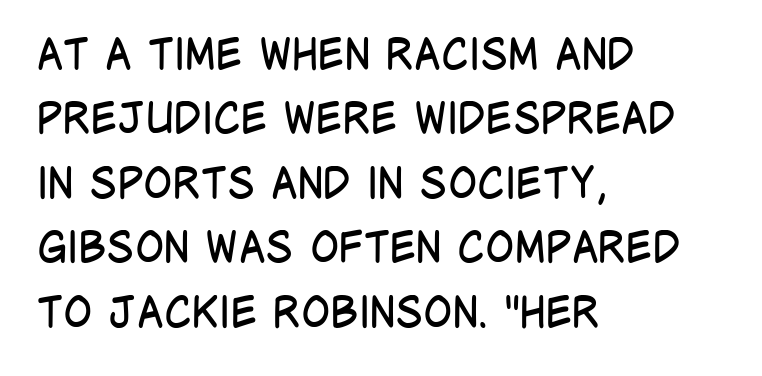
Horizontally, the lines are justified to the leading edge only. Do the characters align in a grid? No, the font is proportional. Bold? No — there's no thickening of the strokes. Students, observe: this is what conventionally led text looks like. Honestly, there is no underline to notice here at all. These lines were composed using upright roman letters.
